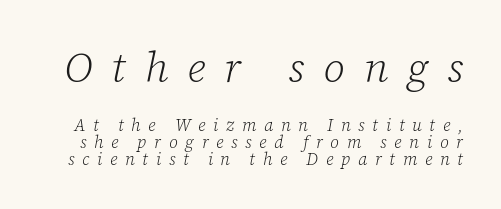
The image shows 42 px light serif type, italic (leaning right); set tight line spacing (0.99x), unusually wide letter spacing (+0.45 em), not underlined; the first (top) block is 2.47x larger; low stroke contrast and a medium x-height.
